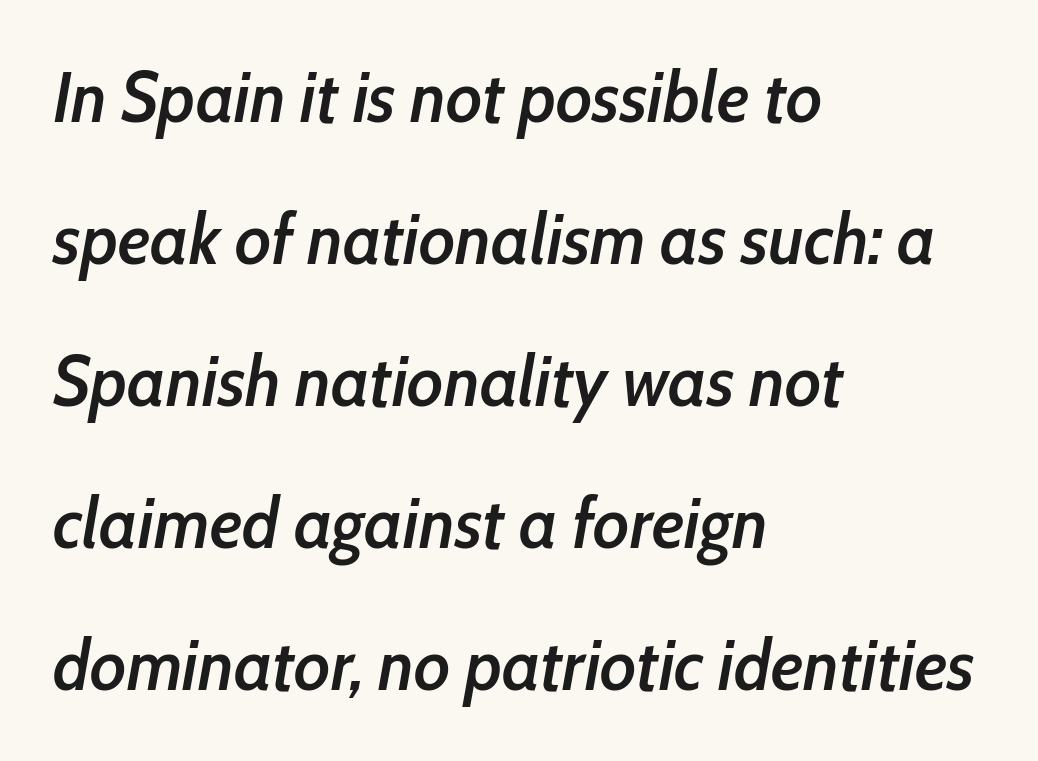
Every row of glyphs begins at an identical x-position on the left. This is the in-between weight designers call semibold or demi. Characters are canted at an angle relative to the baseline's perpendicular. A bare baseline throughout the passage.
